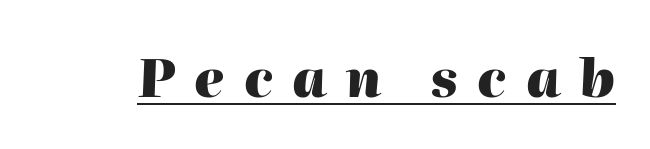
The image shows 52 px heavy type, italic (leaning right); set unusually wide letter spacing (+0.37 em), underlined; high stroke contrast and a medium x-height.
